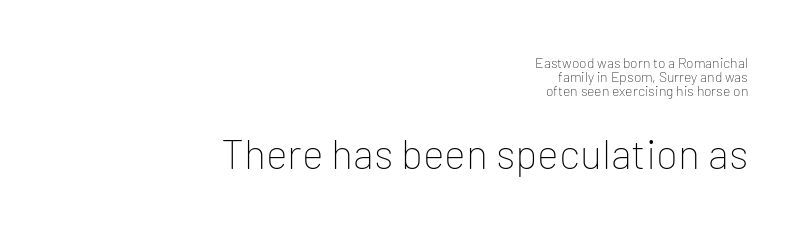
Q: Is the text bold? A: No.
Q: Is the text italic (slanted)? A: No, it is upright.
Q: Is the typeface a serif or a sans-serif typeface? A: Sans-serif.
Q: Is the text underlined? A: No.
Q: How is the paragraph aligned? A: Right-aligned.
Q: Is the spacing between letters normal or unusually wide? A: Normal.
Q: Is the spacing between lines tight, normal or loose? A: Tight.
Q: Which block of text is set in a larger size, the first (top) or the second (bottom)? A: The second (bottom) one.
Q: Width (condensed, normal, or wide)? A: Normal.
Q: Stroke contrast? A: Low.
Q: x-height? A: Medium.
Q: Monospaced? A: No.
